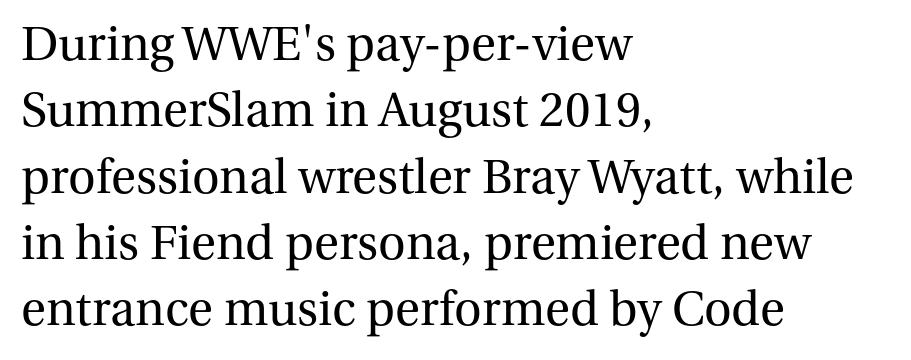
{"serif": "yes", "italic": "no", "bold": "no", "weight": "regular", "width": "normal", "stroke_contrast": "medium", "x_height": "medium", "monospaced": "no", "underline": "no", "align": "left", "line_spacing": "normal", "line_spacing_ratio": 1.3, "letter_spacing": "normal", "letter_spacing_em": 0.0, "glyph_px": 51}
